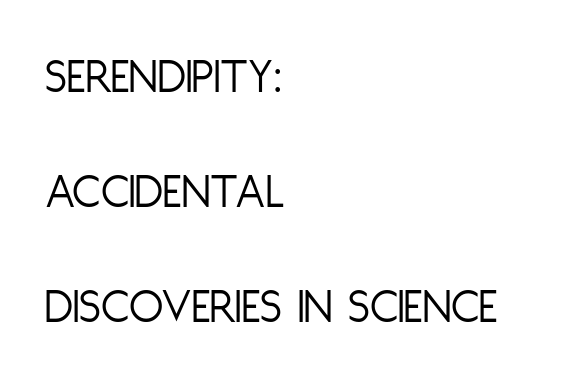
{"serif": "no", "italic": "no", "bold": "no", "weight": "light", "width": "condensed", "stroke_contrast": "low", "x_height": "large", "monospaced": "no", "underline": "no", "align": "left", "line_spacing": "loose", "line_spacing_ratio": 2.3, "letter_spacing": "normal", "letter_spacing_em": 0.0, "glyph_px": 50}
